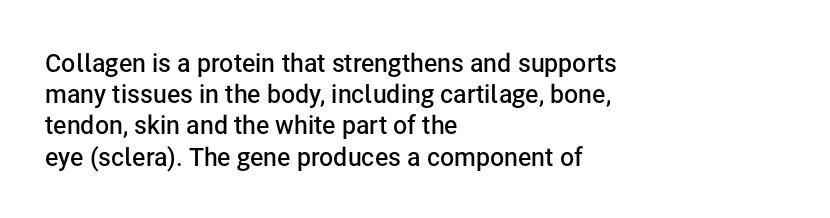
The image shows 25 px text type, upright; set left-aligned, normal line spacing (1.25x), normal letter spacing, not underlined.
